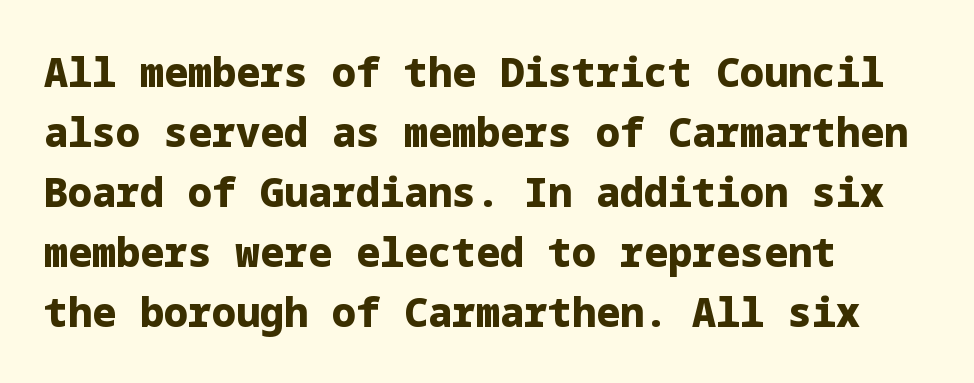
{"serif": "no", "italic": "no", "bold": "yes", "weight": "heavy", "width": "normal", "stroke_contrast": "low", "x_height": "medium", "underline": "no", "align": "left", "line_spacing": "normal", "line_spacing_ratio": 1.5, "letter_spacing": "normal", "letter_spacing_em": 0.0, "glyph_px": 40}
